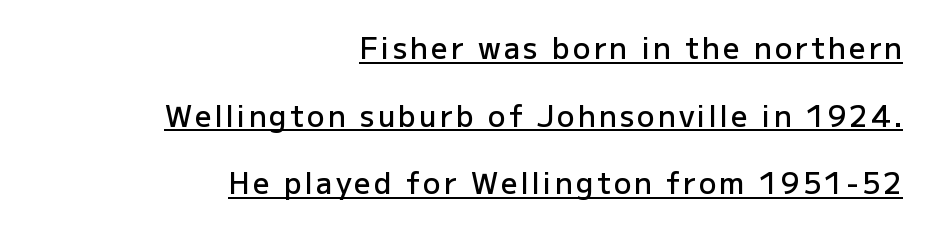
Q: Is the text bold? A: Semi-bold.
Q: Is the text italic (slanted)? A: No, it is upright.
Q: Is the typeface a serif or a sans-serif typeface? A: Sans-serif.
Q: Is the text underlined? A: Yes.
Q: How is the paragraph aligned? A: Right-aligned.
Q: Is the spacing between lines tight, normal or loose? A: Loose.
Q: Width (condensed, normal, or wide)? A: Normal.
Q: Stroke contrast? A: Low.
Q: x-height? A: Medium.
Q: Monospaced? A: No.
